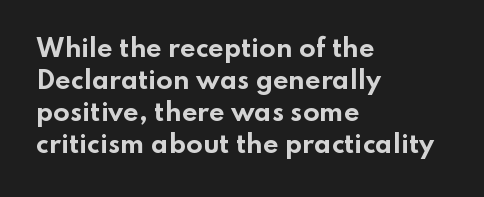
Q: Is the text bold? A: Yes.
Q: Is the text italic (slanted)? A: No, it is upright.
Q: Is the text underlined? A: No.
Q: How is the paragraph aligned? A: Left-aligned.
Q: Is the spacing between letters normal or unusually wide? A: Normal.
Q: Is the spacing between lines tight, normal or loose? A: Normal.
